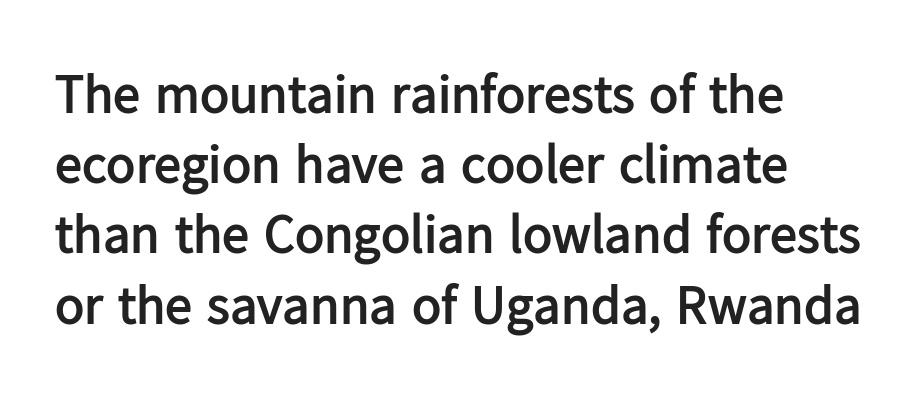
{"serif": "no", "italic": "no", "bold": "yes", "weight": "semibold", "width": "normal", "stroke_contrast": "low", "x_height": "medium", "monospaced": "no", "underline": "no", "align": "left", "line_spacing": "normal", "line_spacing_ratio": 1.3, "letter_spacing": "normal", "letter_spacing_em": 0.0, "glyph_px": 54}
